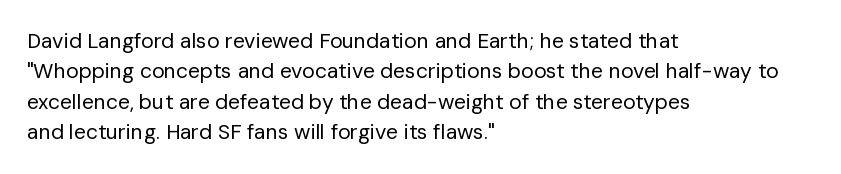
Q: Is the text bold? A: No.
Q: Is the text italic (slanted)? A: No, it is upright.
Q: Is the text underlined? A: No.
Q: How is the paragraph aligned? A: Left-aligned.
Q: Is the spacing between letters normal or unusually wide? A: Normal.
Q: Is the spacing between lines tight, normal or loose? A: Normal.
